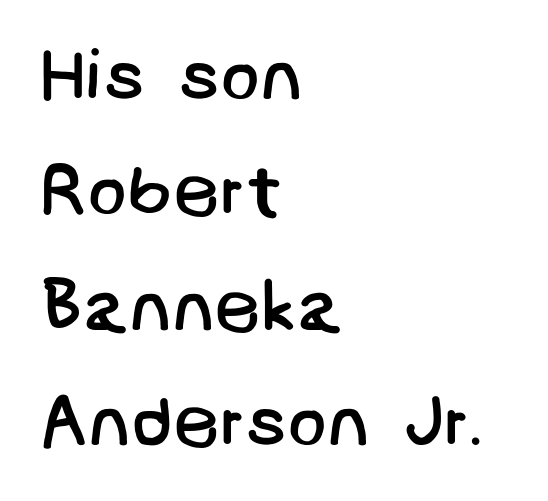
Q: Is the text bold? A: No.
Q: Is the typeface a serif or a sans-serif typeface? A: Sans-serif.
Q: Is the text underlined? A: No.
Q: How is the paragraph aligned? A: Left-aligned.
Q: Is the spacing between letters normal or unusually wide? A: Normal.
Q: Is the spacing between lines tight, normal or loose? A: Normal.
Q: Width (condensed, normal, or wide)? A: Normal.
Q: Stroke contrast? A: Low.
Q: x-height? A: Large.
